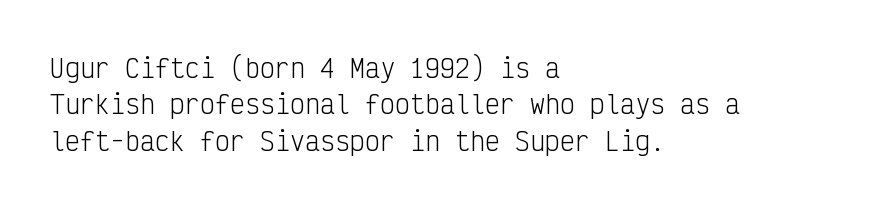
The image shows 25 px text type, upright; set left-aligned, normal line spacing (1.46x), normal letter spacing, not underlined.
